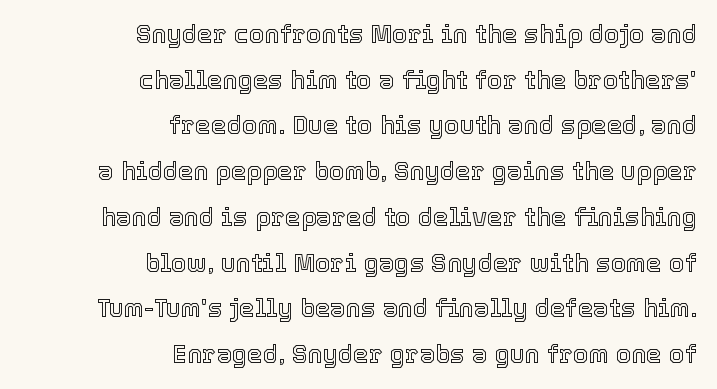
Lines of text with bare space underneath. Short note: letters normally spaced. Unlike italic type, these characters show no tilt at all. This sample is right-justified, so line beginnings fall wherever the words allow.
